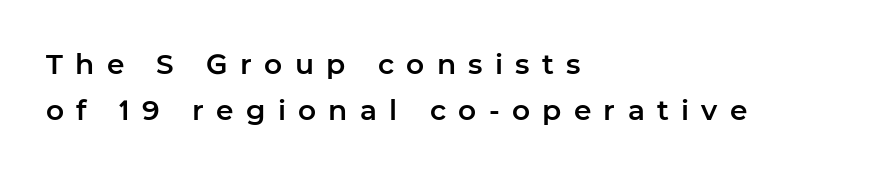
Q: Is the text italic (slanted)? A: No, it is upright.
Q: Is the typeface a serif or a sans-serif typeface? A: Sans-serif.
Q: Is the text underlined? A: No.
Q: How is the paragraph aligned? A: Left-aligned.
Q: Is the spacing between letters normal or unusually wide? A: Unusually wide.
Q: Is the spacing between lines tight, normal or loose? A: Normal.
Q: Width (condensed, normal, or wide)? A: Normal.
Q: Stroke contrast? A: Low.
Q: x-height? A: Medium.
Q: Monospaced? A: No.
